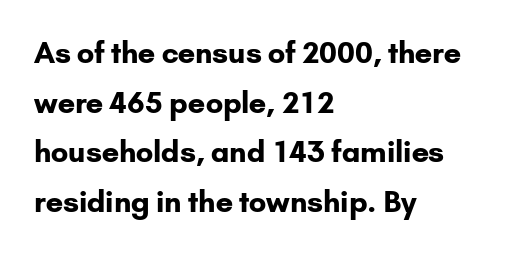
The image shows 29 px bold sans-serif type, upright; set left-aligned, line spacing 1.71x, normal letter spacing, not underlined; low stroke contrast and a small x-height.
